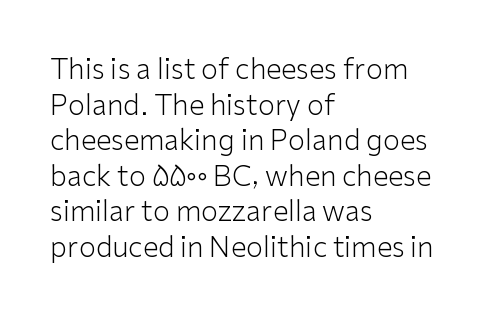
The image shows 28 px light sans-serif type, upright; set left-aligned, normal line spacing (1.27x), normal letter spacing, not underlined; low stroke contrast and a medium x-height.
